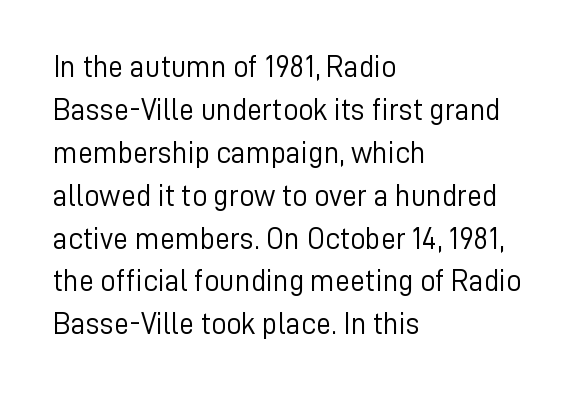
Each letter's strokes conclude bluntly, with no projecting serifs. The rendering uses a moderate line-height, typical for paragraphs. Looks like regular typesetting: each glyph gets only the width it needs. A bare baseline throughout the passage.
